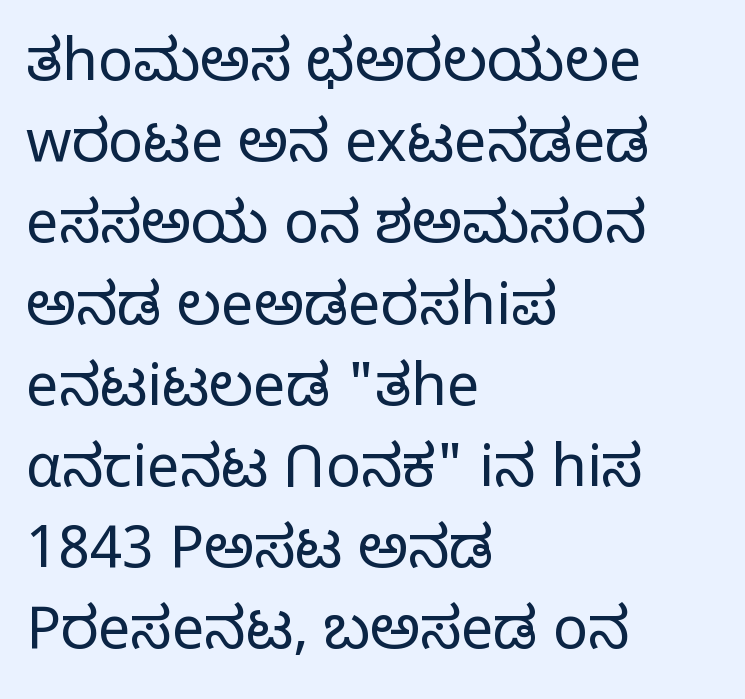
{"serif": "no", "italic": "no", "bold": "no", "weight": "light", "width": "normal", "stroke_contrast": "low", "x_height": "medium", "monospaced": "no", "underline": "no", "align": "left", "line_spacing": "normal", "line_spacing_ratio": 1.4, "letter_spacing": "normal", "letter_spacing_em": 0.0, "glyph_px": 58}
